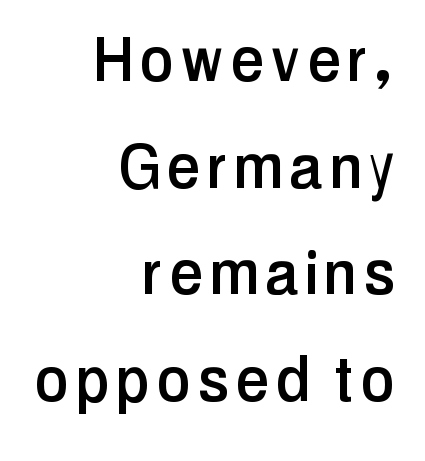
Horizontal alignment here is rightward, an uncommon choice for prose. Font category for this specimen: sans-serif. If you drew a line through each stem, it would be perfectly vertical. Only glyphs here, with clear space below each row.
